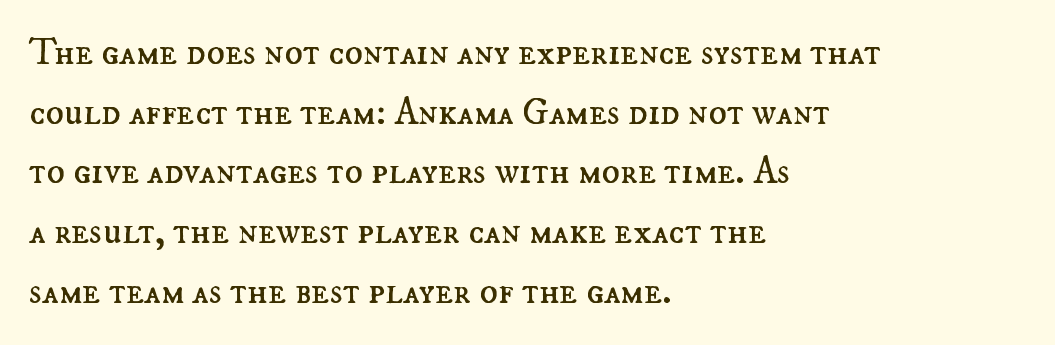
{"italic": "no", "bold": "no", "weight": "regular", "width": "normal", "stroke_contrast": "medium", "x_height": "small", "monospaced": "no", "underline": "no", "align": "left", "line_spacing": "normal", "line_spacing_ratio": 1.57, "letter_spacing": "normal", "letter_spacing_em": 0.0, "glyph_px": 38}
